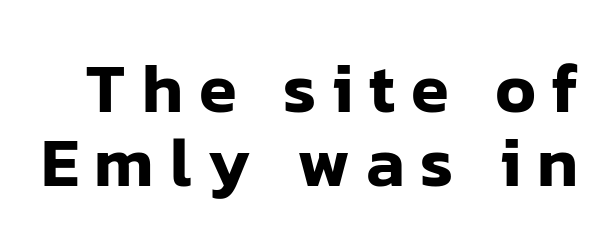
The image shows 69 px sans-serif type, upright; set tight line spacing (1.07x), unusually wide letter spacing (+0.23 em), not underlined; low stroke contrast and a medium x-height.
